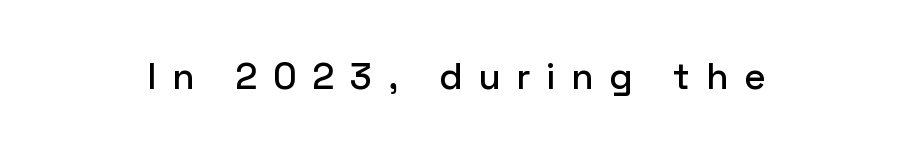
Q: Is the text italic (slanted)? A: No, it is upright.
Q: Is the typeface a serif or a sans-serif typeface? A: Sans-serif.
Q: Is the text underlined? A: No.
Q: Is the spacing between letters normal or unusually wide? A: Unusually wide.
Q: Width (condensed, normal, or wide)? A: Normal.
Q: Stroke contrast? A: Low.
Q: x-height? A: Medium.
Q: Monospaced? A: No.
